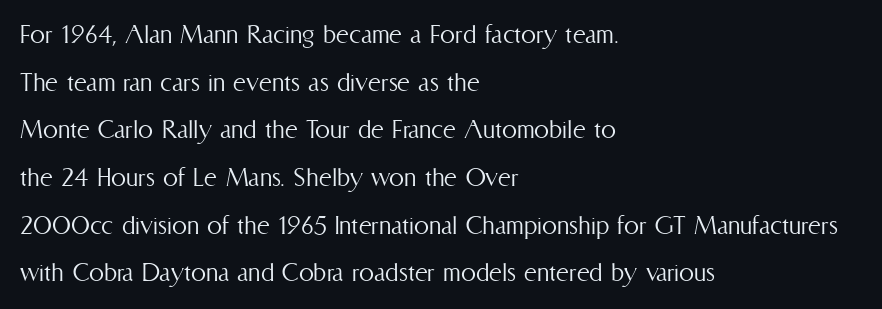
The image shows 30 px light, condensed type, upright; set left-aligned, normal line spacing (1.59x), normal letter spacing, not underlined; medium stroke contrast and a medium x-height.
